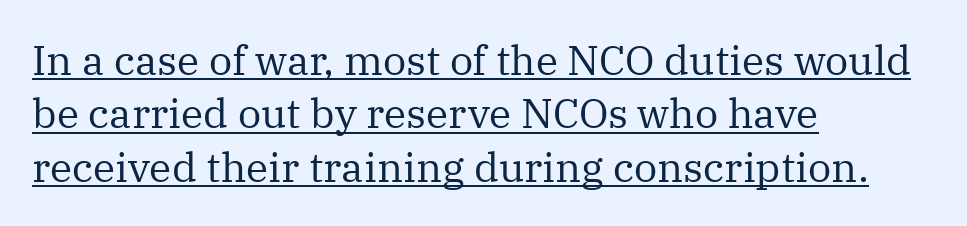
Q: Is the text bold? A: No.
Q: Is the text italic (slanted)? A: No, it is upright.
Q: Is the typeface a serif or a sans-serif typeface? A: Serif.
Q: Is the text underlined? A: Yes.
Q: How is the paragraph aligned? A: Left-aligned.
Q: Is the spacing between letters normal or unusually wide? A: Normal.
Q: Is the spacing between lines tight, normal or loose? A: Normal.
Q: Width (condensed, normal, or wide)? A: Normal.
Q: Stroke contrast? A: Medium.
Q: x-height? A: Medium.
Q: Monospaced? A: No.
